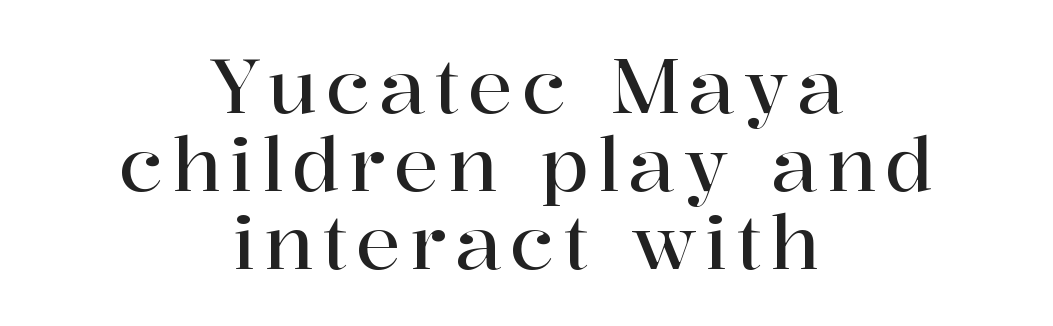
The face used here is proportionally spaced, like ordinary book or web type. One-word summary of the alignment: center. Is there any slant? The stems are plumb. This rendering employs a face with finishing strokes, i.e., a serif.
